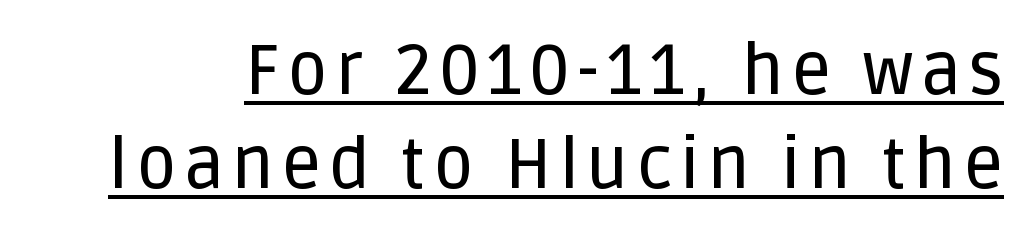
{"serif": "no", "italic": "no", "width": "normal", "stroke_contrast": "low", "x_height": "large", "monospaced": "no", "underline": "yes", "line_spacing": "normal", "line_spacing_ratio": 1.35, "glyph_px": 70}
